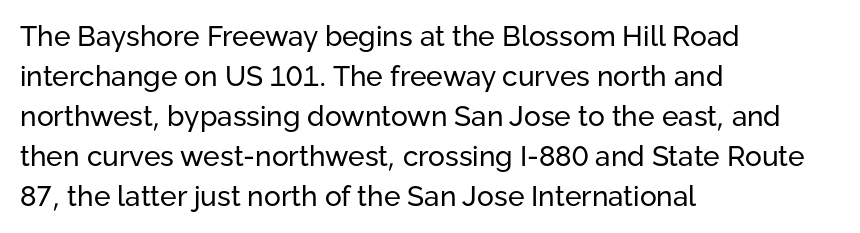
{"serif": "no", "italic": "no", "bold": "no", "weight": "regular", "width": "normal", "stroke_contrast": "low", "x_height": "medium", "monospaced": "no", "underline": "no", "align": "left", "line_spacing": "normal", "line_spacing_ratio": 1.43, "letter_spacing": "normal", "letter_spacing_em": 0.0, "glyph_px": 28}
